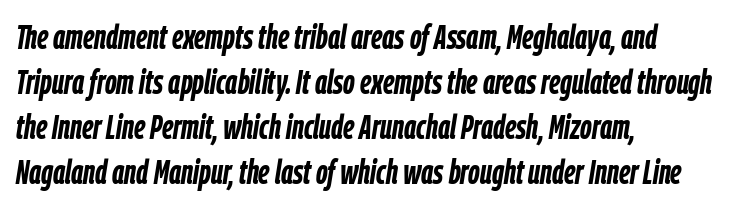
Q: Is the text bold? A: Yes.
Q: Is the text italic (slanted)? A: Yes, it leans right by about 9 degrees.
Q: Is the text underlined? A: No.
Q: How is the paragraph aligned? A: Left-aligned.
Q: Is the spacing between letters normal or unusually wide? A: Normal.
Q: Is the spacing between lines tight, normal or loose? A: Normal.
Q: Width (condensed, normal, or wide)? A: Condensed.
Q: Stroke contrast? A: Low.
Q: x-height? A: Medium.
Q: Monospaced? A: No.
